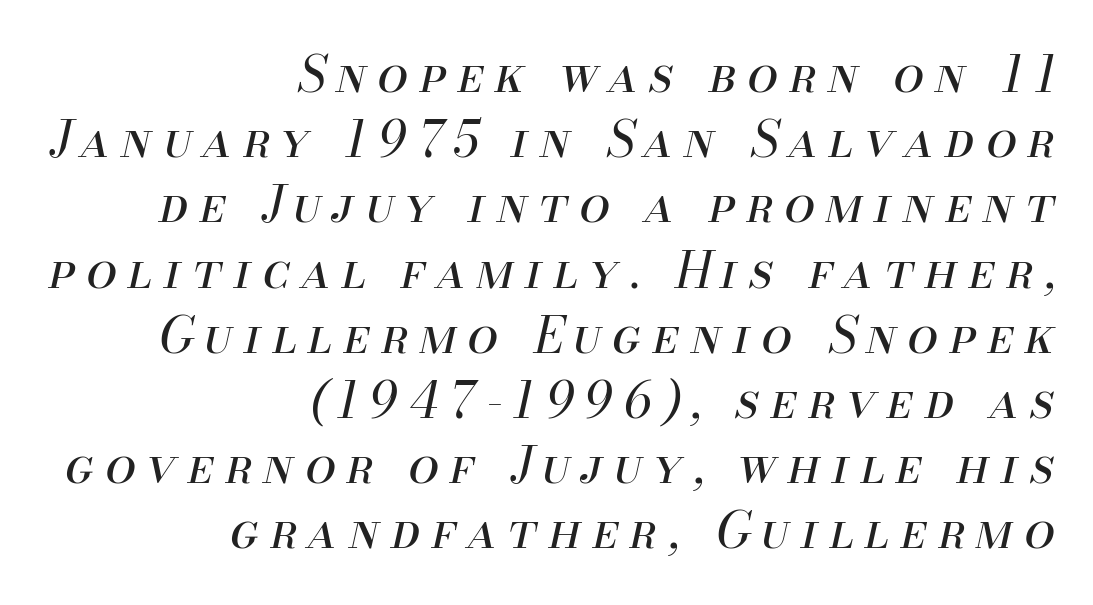
Q: Is the text bold? A: No.
Q: Is the text italic (slanted)? A: Yes, it leans right by about 13 degrees.
Q: Is the text underlined? A: No.
Q: How is the paragraph aligned? A: Right-aligned.
Q: Is the spacing between letters normal or unusually wide? A: Unusually wide.
Q: Is the spacing between lines tight, normal or loose? A: Normal.
Q: Width (condensed, normal, or wide)? A: Normal.
Q: Stroke contrast? A: Medium.
Q: x-height? A: Small.
Q: Monospaced? A: No.
